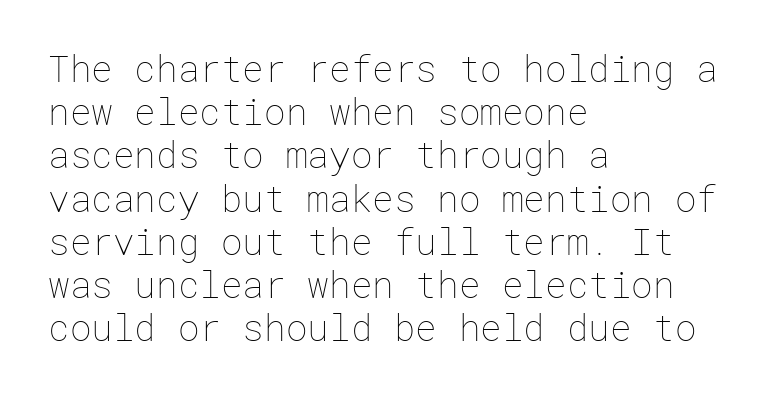
The image shows 36 px thin type, upright; set left-aligned, line spacing 1.2x, normal letter spacing, not underlined; low stroke contrast and a medium x-height.
